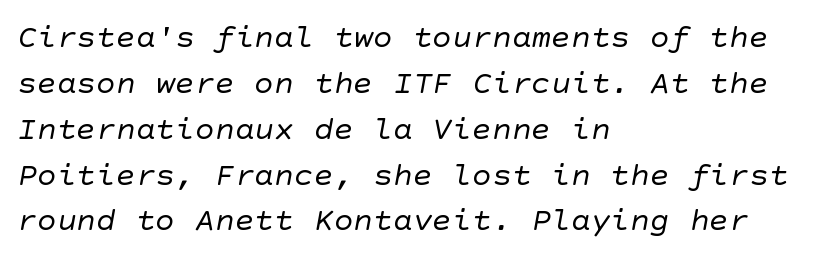
Q: Is the text bold? A: No.
Q: Is the typeface a serif or a sans-serif typeface? A: Sans-serif.
Q: Is the text underlined? A: No.
Q: How is the paragraph aligned? A: Left-aligned.
Q: Is the spacing between letters normal or unusually wide? A: Normal.
Q: Is the spacing between lines tight, normal or loose? A: Normal.
Q: Width (condensed, normal, or wide)? A: Normal.
Q: Stroke contrast? A: Low.
Q: x-height? A: Large.
